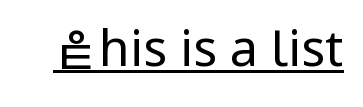
The image shows 50 px regular-weight sans-serif type, upright; set normal letter spacing, underlined; low stroke contrast and a medium x-height.
